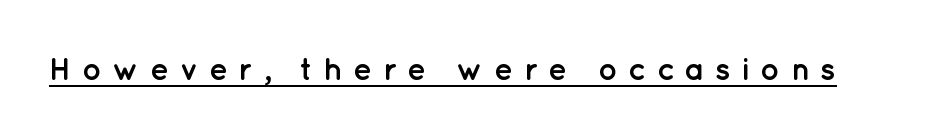
The image shows 32 px semibold sans-serif type, upright; set unusually wide letter spacing (+0.32 em), underlined; low stroke contrast and a medium x-height.
